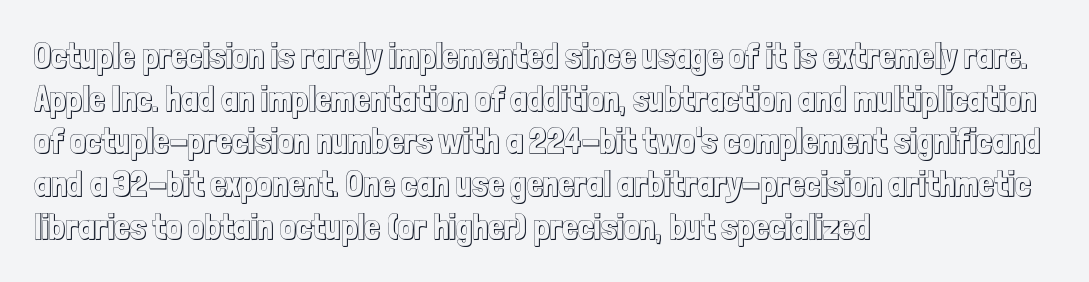
The image shows 35 px condensed type, upright; set left-aligned, line spacing 1.22x, normal letter spacing, not underlined; a medium x-height.
